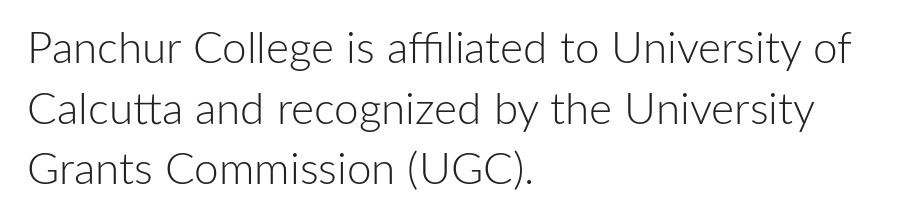
{"serif": "no", "italic": "no", "bold": "no", "weight": "light", "width": "normal", "stroke_contrast": "low", "x_height": "medium", "monospaced": "no", "underline": "no", "align": "left", "line_spacing": "normal", "line_spacing_ratio": 1.38, "letter_spacing": "normal", "letter_spacing_em": 0.0, "glyph_px": 44}
